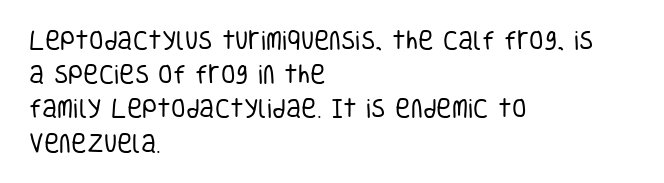
The image shows 21 px text type, upright; set left-aligned, normal line spacing (1.63x), normal letter spacing, not underlined.
